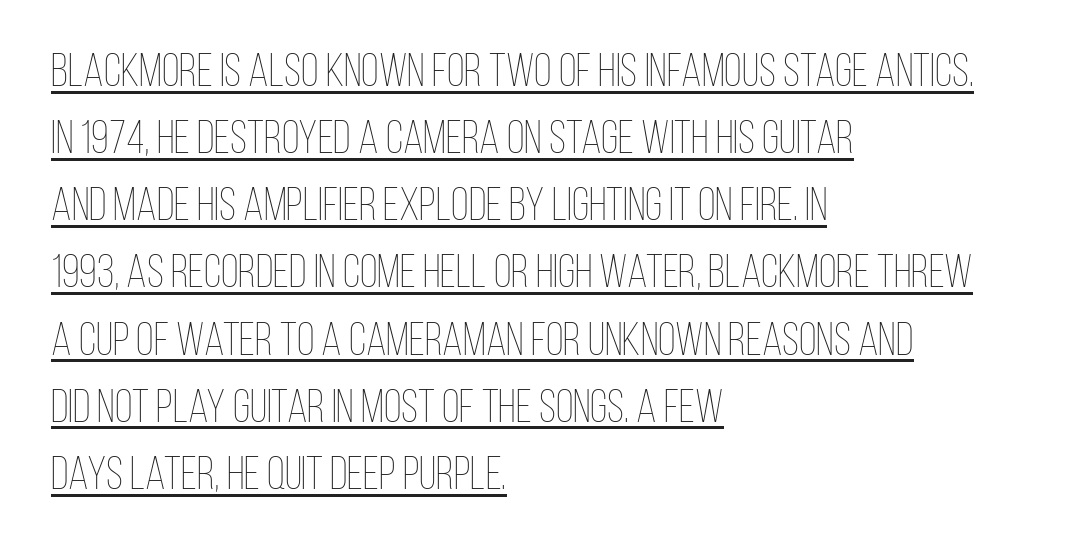
{"italic": "no", "bold": "no", "weight": "thin", "width": "condensed", "stroke_contrast": "low", "x_height": "large", "monospaced": "no", "underline": "yes", "align": "left", "line_spacing": "normal", "line_spacing_ratio": 1.46, "letter_spacing": "normal", "letter_spacing_em": 0.0, "glyph_px": 46}
